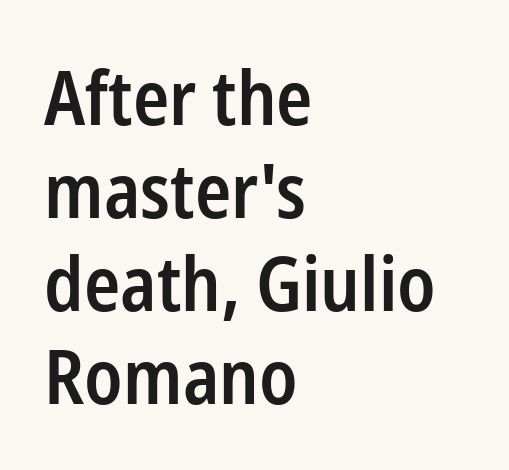
{"serif": "no", "italic": "no", "bold": "semi", "weight": "semibold", "width": "condensed", "stroke_contrast": "low", "x_height": "medium", "monospaced": "no", "underline": "no", "align": "left", "line_spacing_ratio": 1.24, "letter_spacing": "normal", "letter_spacing_em": 0.0, "glyph_px": 75}
